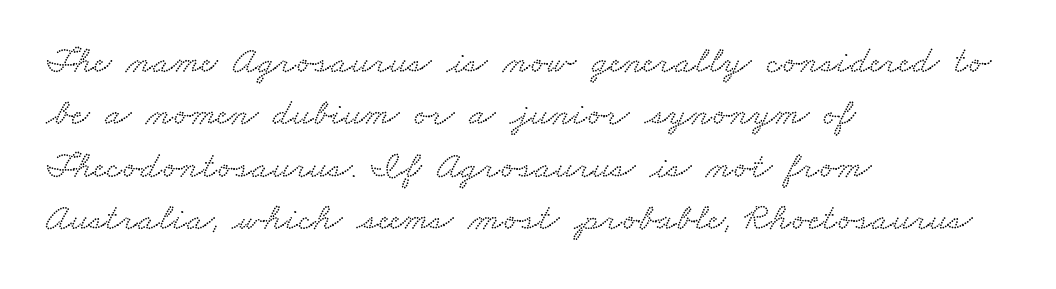
Q: Is the typeface a serif or a sans-serif typeface? A: Serif.
Q: Is the text underlined? A: No.
Q: How is the paragraph aligned? A: Left-aligned.
Q: Is the spacing between letters normal or unusually wide? A: Normal.
Q: Is the spacing between lines tight, normal or loose? A: Normal.
Q: Width (condensed, normal, or wide)? A: Wide.
Q: Stroke contrast? A: Low.
Q: x-height? A: Small.
Q: Monospaced? A: No.
